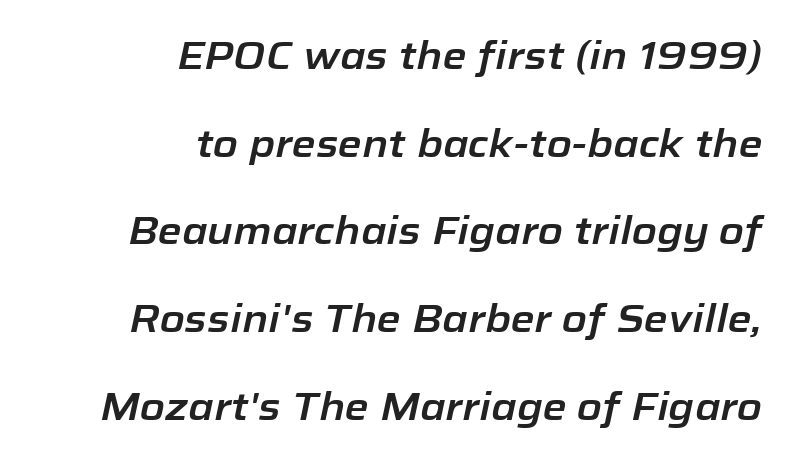
Q: Is the text italic (slanted)? A: Yes, it leans right by about 12 degrees.
Q: Is the text underlined? A: No.
Q: How is the paragraph aligned? A: Right-aligned.
Q: Is the spacing between letters normal or unusually wide? A: Normal.
Q: Is the spacing between lines tight, normal or loose? A: Loose.
Q: Width (condensed, normal, or wide)? A: Normal.
Q: Stroke contrast? A: Low.
Q: x-height? A: Medium.
Q: Monospaced? A: No.
